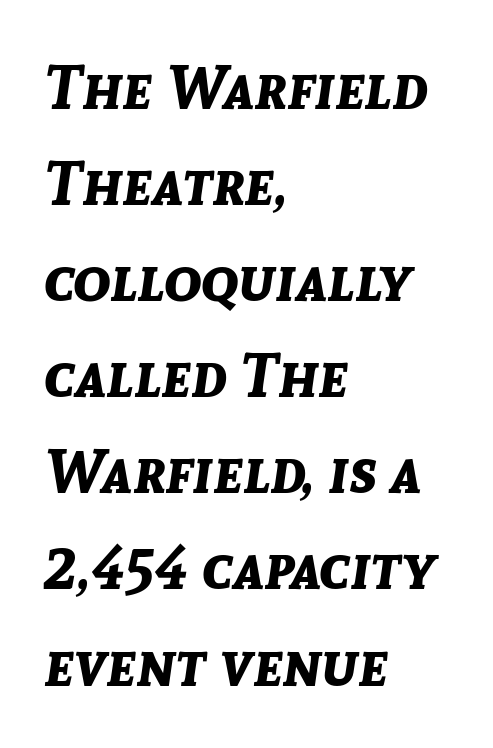
{"italic": "yes", "lean": "right", "slant_degrees": 8, "bold": "yes", "weight": "bold", "width": "normal", "stroke_contrast": "low", "x_height": "medium", "monospaced": "no", "underline": "no", "align": "left", "line_spacing": "normal", "line_spacing_ratio": 1.55, "letter_spacing": "normal", "letter_spacing_em": 0.0, "glyph_px": 62}
